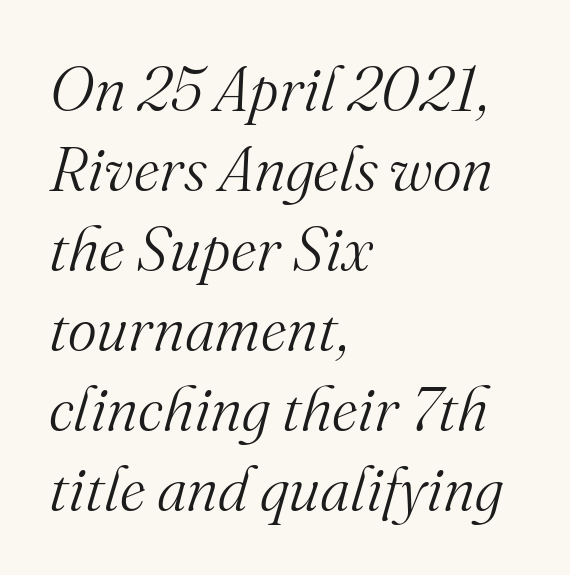
Q: Is the text bold? A: No.
Q: Is the text italic (slanted)? A: Yes, it leans right by about 16 degrees.
Q: Is the typeface a serif or a sans-serif typeface? A: Serif.
Q: Is the text underlined? A: No.
Q: How is the paragraph aligned? A: Left-aligned.
Q: Is the spacing between letters normal or unusually wide? A: Normal.
Q: Is the spacing between lines tight, normal or loose? A: Normal.
Q: Width (condensed, normal, or wide)? A: Normal.
Q: Stroke contrast? A: Medium.
Q: x-height? A: Small.
Q: Monospaced? A: No.
